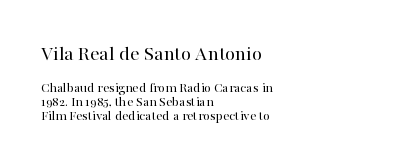
{"italic": "no", "bold": "no", "underline": "no", "align": "left", "line_spacing": "tight", "line_spacing_ratio": 1.01, "letter_spacing": "normal", "letter_spacing_em": 0.0, "larger_block": "first", "size_ratio": 1.5, "glyph_px": 21}
